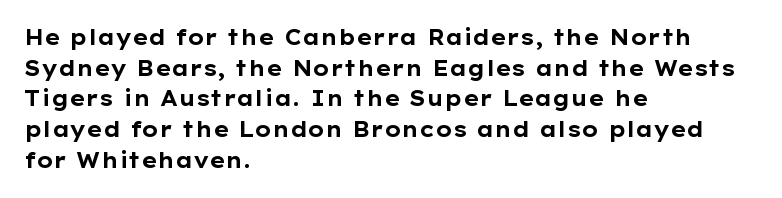
{"italic": "no", "bold": "yes", "underline": "no", "align": "left", "line_spacing": "normal", "line_spacing_ratio": 1.46, "letter_spacing": "normal", "letter_spacing_em": 0.0, "glyph_px": 21}
